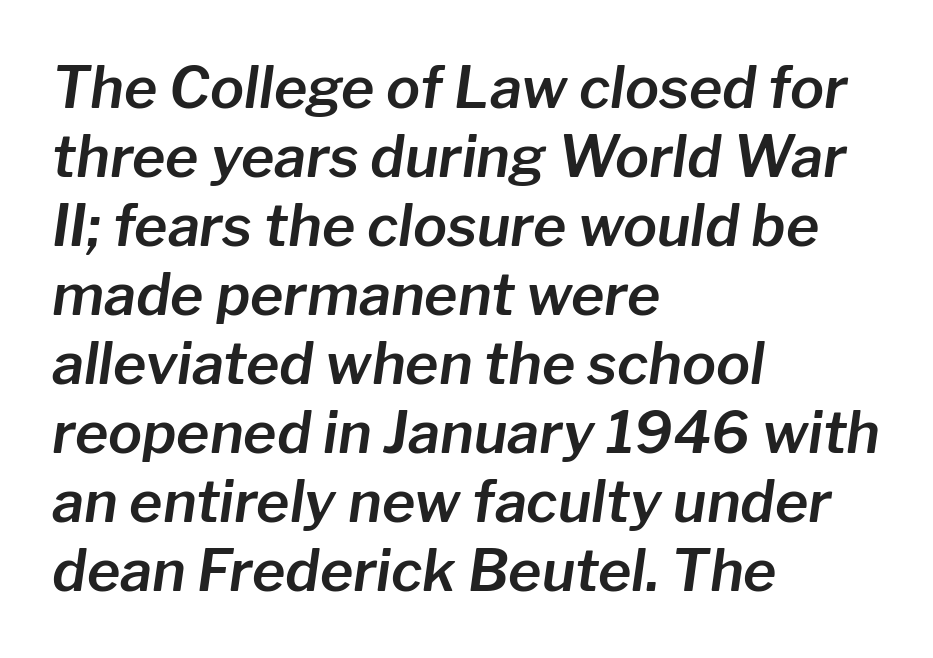
{"italic": "yes", "lean": "right", "slant_degrees": 8, "width": "normal", "stroke_contrast": "low", "x_height": "medium", "monospaced": "no", "underline": "no", "align": "left", "line_spacing_ratio": 1.21, "letter_spacing": "normal", "letter_spacing_em": 0.0, "glyph_px": 57}
